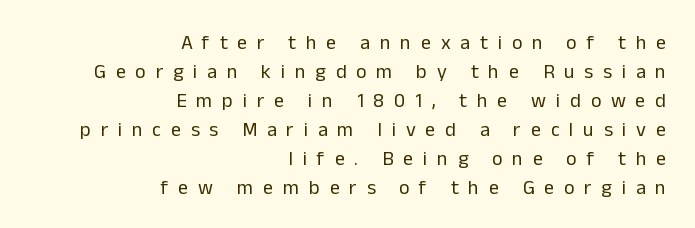
The image shows 20 px text type, upright; set right-aligned, normal line spacing (1.45x), unusually wide letter spacing (+0.49 em), not underlined.
